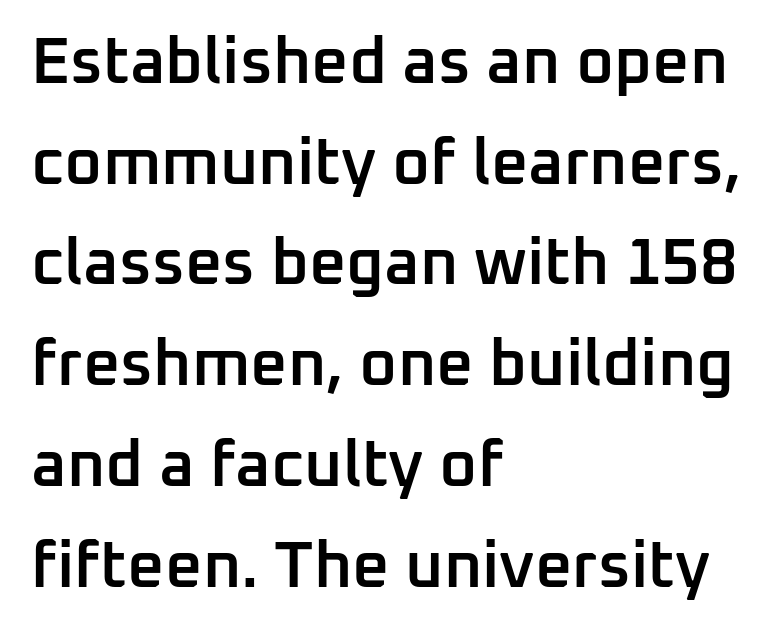
Q: Is the text bold? A: Semi-bold.
Q: Is the text italic (slanted)? A: No, it is upright.
Q: Is the typeface a serif or a sans-serif typeface? A: Sans-serif.
Q: Is the text underlined? A: No.
Q: How is the paragraph aligned? A: Left-aligned.
Q: Is the spacing between letters normal or unusually wide? A: Normal.
Q: Is the spacing between lines tight, normal or loose? A: Normal.
Q: Width (condensed, normal, or wide)? A: Normal.
Q: Stroke contrast? A: Low.
Q: x-height? A: Medium.
Q: Monospaced? A: No.
